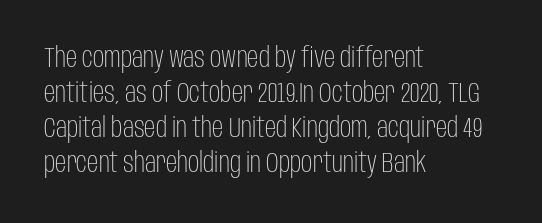
Tracking value appears to be zero — textbook default spacing. In terms of letterform style, serifs are entirely absent. The strokes carry an ordinary text weight at most. These lines are set flush left with a ragged right edge.
